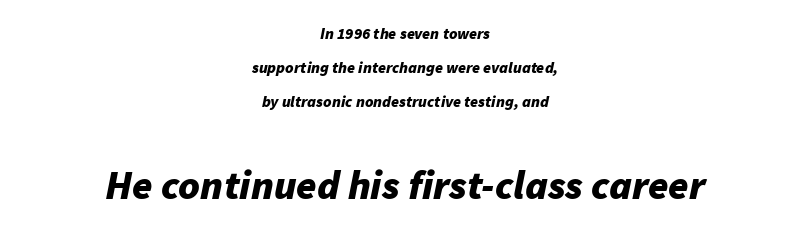
The passage shown leans; its letterforms are oblique. Each letter keeps its own natural width here, so spacing adapts to shape. Honestly, the rows look like they've been pulled way apart. This layout puts the modest block above and the oversized block below. The paragraph has two soft edges and a firm central axis. Bare-footed words on every line.
